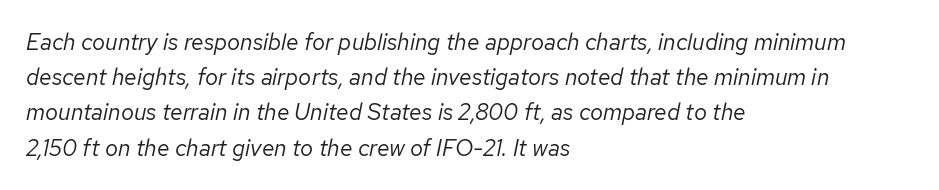
The image shows 23 px text type, italic (leaning right); set left-aligned, normal line spacing (1.53x), normal letter spacing, not underlined.
